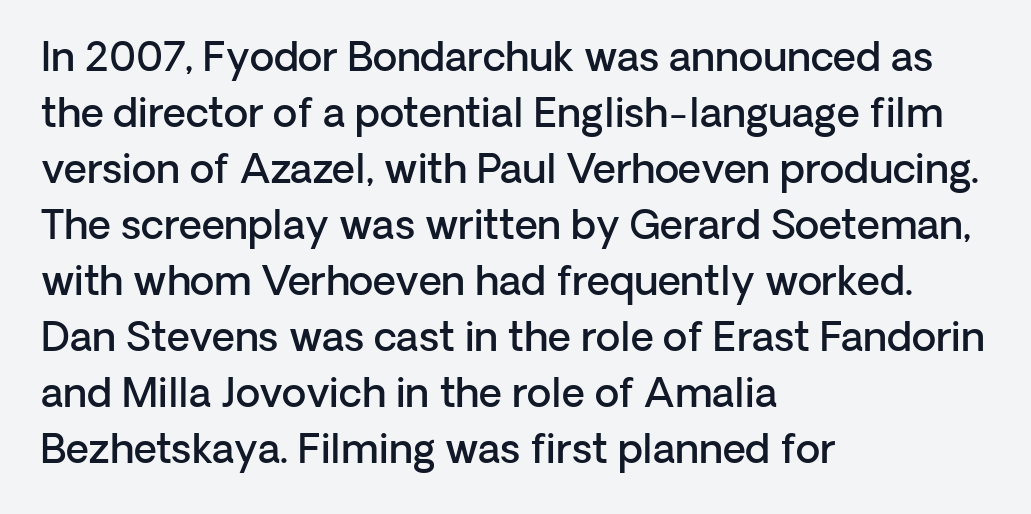
The image shows 40 px semibold sans-serif type, upright; set left-aligned, normal line spacing (1.4x), normal letter spacing, not underlined; low stroke contrast and a medium x-height.
